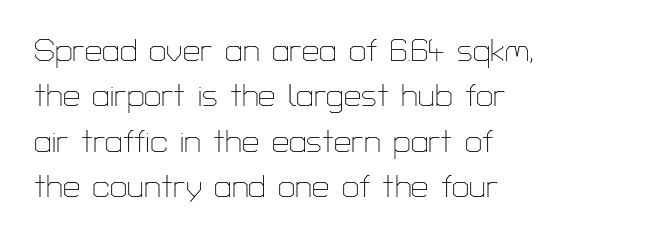
Compared with a centered layout, this one pins lines to the left instead. The string is rendered with underlining switched off. You could call the tracking neutral — neither tight nor loose. Stroke terminals: plain, sans-serif.
